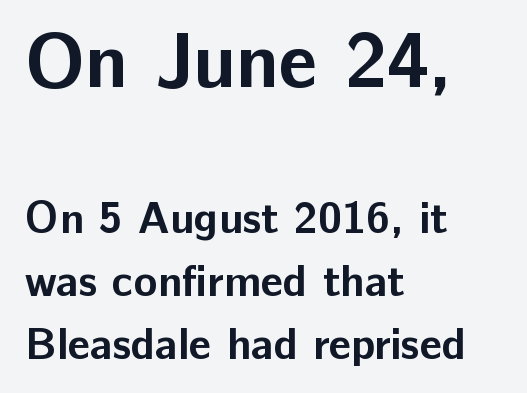
The image shows 77 px bold sans-serif type, upright; set left-aligned, normal line spacing (1.43x), normal letter spacing, not underlined; the first (top) block is 1.75x larger; low stroke contrast and a medium x-height.
